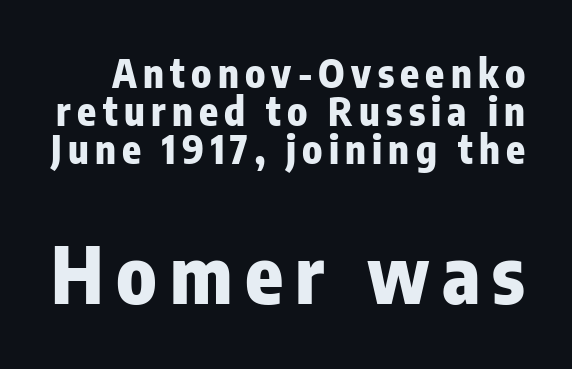
Block two is the big one; block one sits smaller above it. The rendering shows plain stroke endings on the letterforms — a sans-serif design. Horizontal bands of white between lines are thin slivers. These lines are rendered in a variable-pitch font. Style check: upright. No word sits above an underline.
